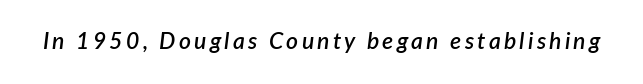
The image shows 23 px text type, italic (leaning right); set not underlined.
